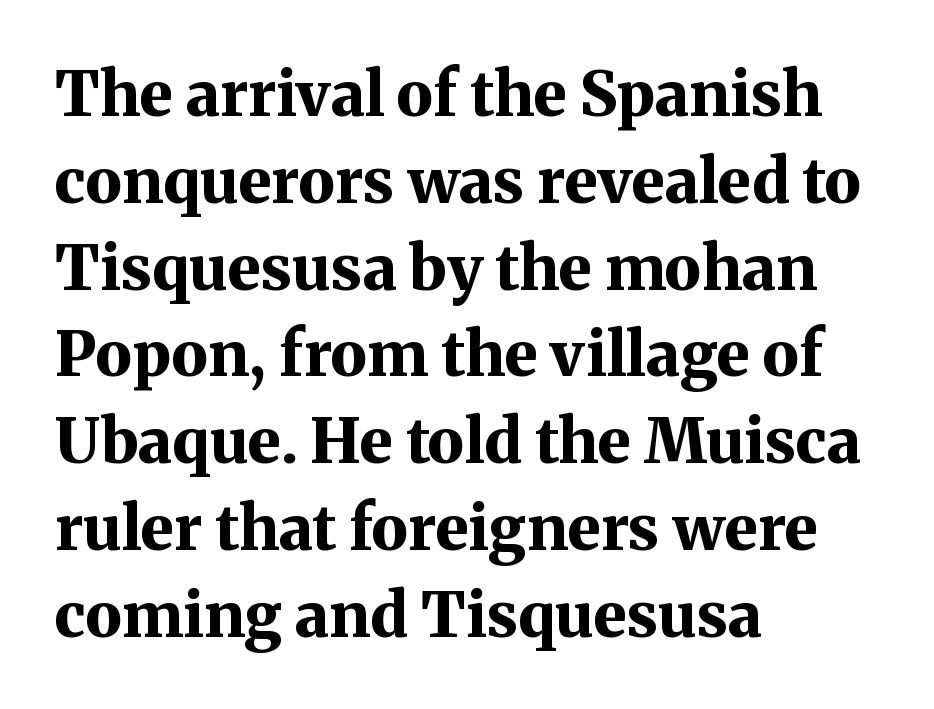
{"serif": "yes", "italic": "no", "bold": "yes", "weight": "bold", "width": "normal", "stroke_contrast": "medium", "x_height": "medium", "monospaced": "no", "underline": "no", "align": "left", "line_spacing": "normal", "line_spacing_ratio": 1.4, "letter_spacing": "normal", "letter_spacing_em": 0.0, "glyph_px": 62}
